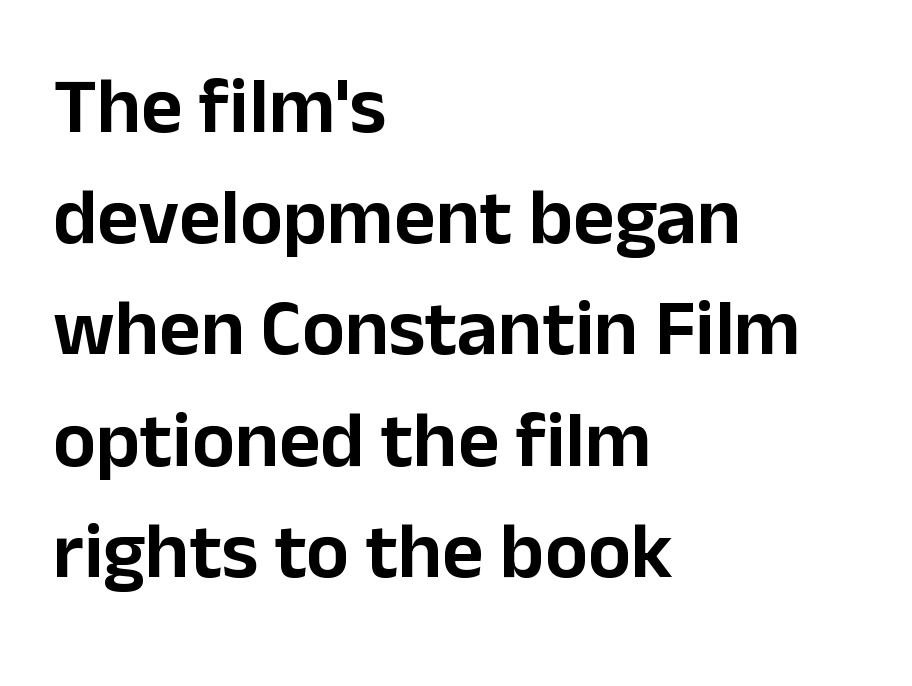
The image shows 80 px sans-serif type, upright; set left-aligned, normal line spacing (1.39x), normal letter spacing, not underlined; low stroke contrast and a medium x-height.
